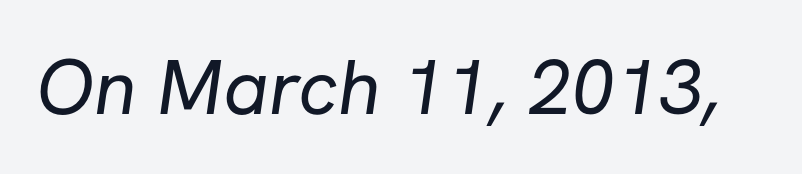
{"serif": "no", "bold": "no", "weight": "regular", "width": "normal", "stroke_contrast": "low", "x_height": "medium", "monospaced": "no", "underline": "no", "letter_spacing": "normal", "letter_spacing_em": 0.0, "glyph_px": 78}
